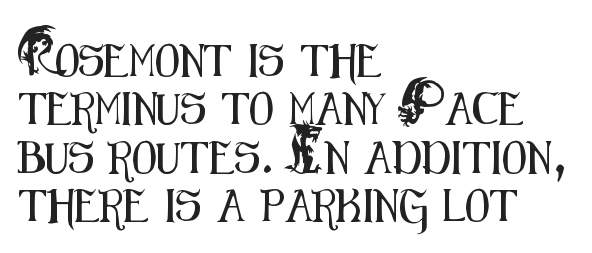
Q: Is the text italic (slanted)? A: No, it is upright.
Q: Is the typeface a serif or a sans-serif typeface? A: Sans-serif.
Q: Is the text underlined? A: No.
Q: How is the paragraph aligned? A: Left-aligned.
Q: Is the spacing between letters normal or unusually wide? A: Normal.
Q: Is the spacing between lines tight, normal or loose? A: Normal.
Q: Width (condensed, normal, or wide)? A: Condensed.
Q: Stroke contrast? A: Medium.
Q: x-height? A: Small.
Q: Monospaced? A: No.
